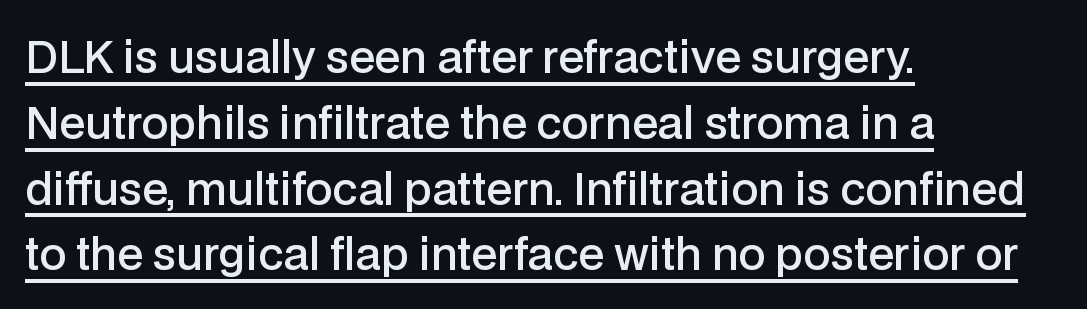
Q: Is the text bold? A: Semi-bold.
Q: Is the text italic (slanted)? A: No, it is upright.
Q: Is the typeface a serif or a sans-serif typeface? A: Sans-serif.
Q: Is the text underlined? A: Yes.
Q: How is the paragraph aligned? A: Left-aligned.
Q: Is the spacing between letters normal or unusually wide? A: Normal.
Q: Is the spacing between lines tight, normal or loose? A: Normal.
Q: Width (condensed, normal, or wide)? A: Normal.
Q: Stroke contrast? A: Low.
Q: x-height? A: Medium.
Q: Monospaced? A: No.
